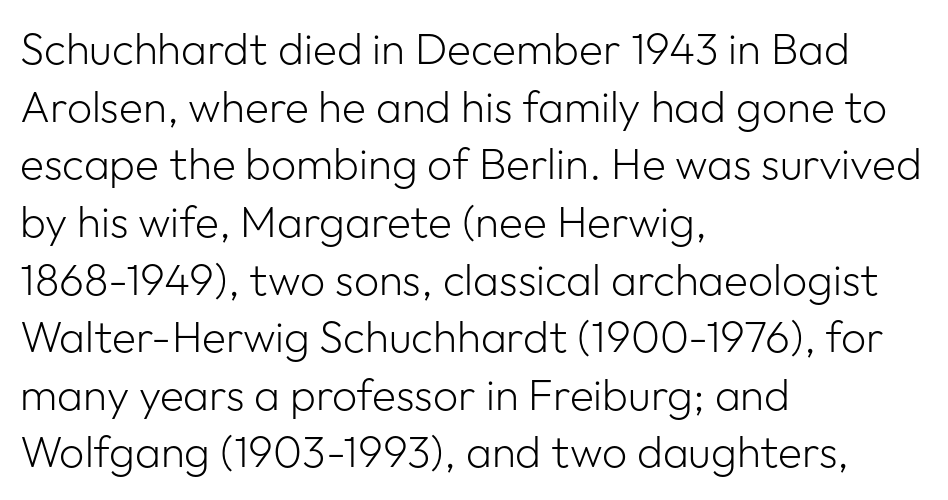
The image shows 44 px light sans-serif type, upright; set left-aligned, normal line spacing (1.31x), normal letter spacing, not underlined; low stroke contrast and a medium x-height.
